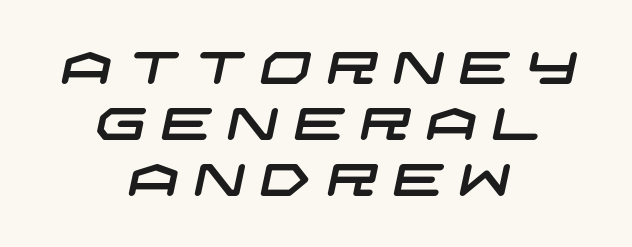
The image shows 45 px wide sans-serif type; set centered, line spacing 1.24x, unusually wide letter spacing (+0.34 em), not underlined; low stroke contrast and a large x-height.
